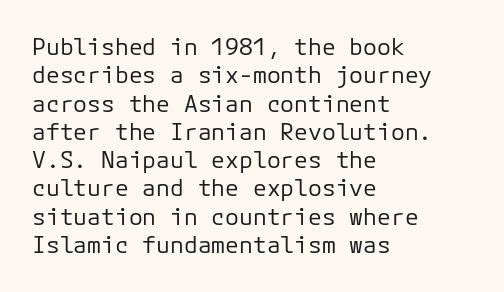
The image shows 23 px text type, upright; set left-aligned, line spacing 1.23x, normal letter spacing, not underlined.
